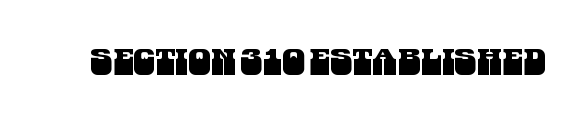
Q: Is the typeface a serif or a sans-serif typeface? A: Sans-serif.
Q: Is the text underlined? A: No.
Q: Is the spacing between letters normal or unusually wide? A: Normal.
Q: Width (condensed, normal, or wide)? A: Condensed.
Q: Stroke contrast? A: Medium.
Q: x-height? A: Large.
Q: Monospaced? A: No.
